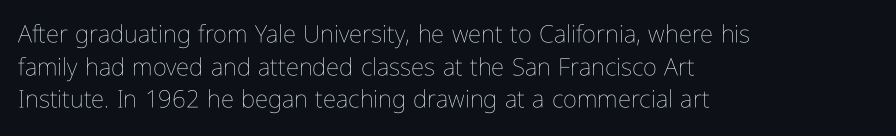
Q: Is the text bold? A: No.
Q: Is the text italic (slanted)? A: No, it is upright.
Q: Is the text underlined? A: No.
Q: How is the paragraph aligned? A: Left-aligned.
Q: Is the spacing between letters normal or unusually wide? A: Normal.
Q: Is the spacing between lines tight, normal or loose? A: Normal.
